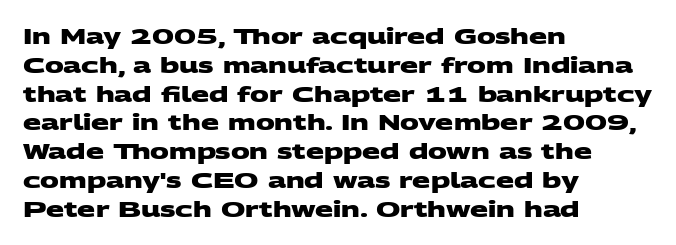
The strokes are fattened all the way to bold. The leading is moderate, giving the passage an even texture. The area under the type is left untouched. Teacher's note: observe the even left margin — that is flush-left alignment. Here the glyphs are tracked normally, forming tight word shapes.
